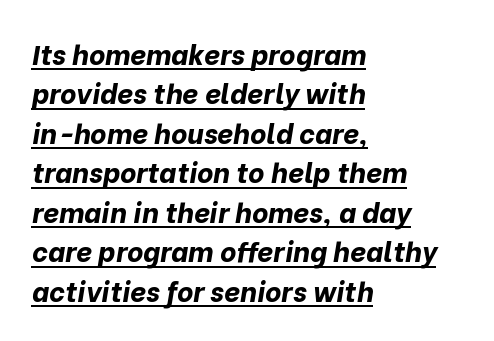
The image shows 28 px bold type, italic (leaning right); set left-aligned, normal line spacing (1.41x), normal letter spacing, underlined; low stroke contrast and a medium x-height.
